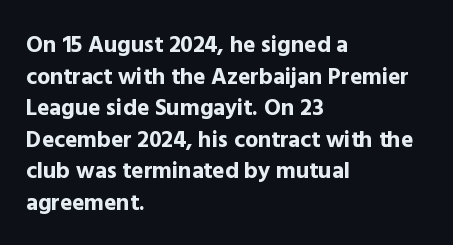
The image shows 23 px bold type, upright; set left-aligned, normal line spacing (1.37x), normal letter spacing, not underlined.
